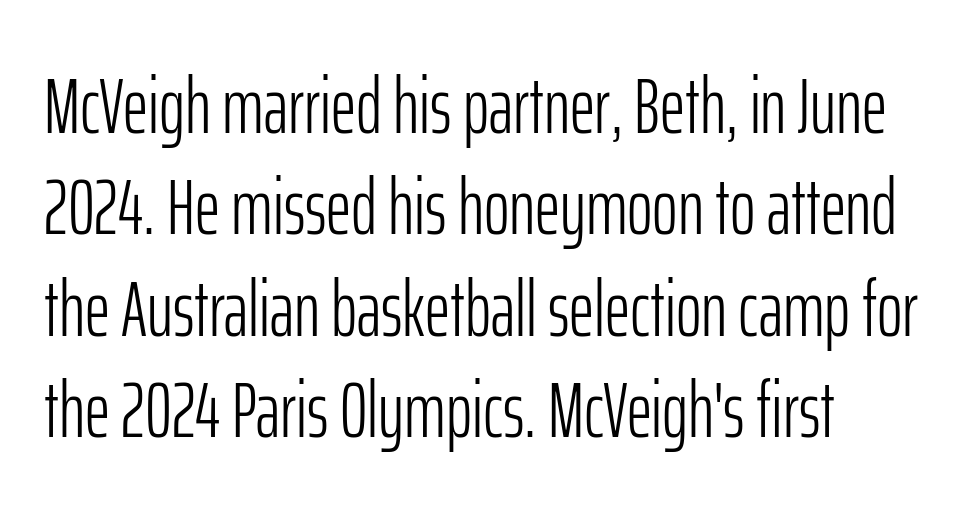
The image shows 78 px light, condensed sans-serif type, upright; set normal line spacing (1.3x), normal letter spacing, not underlined; low stroke contrast and a medium x-height.
